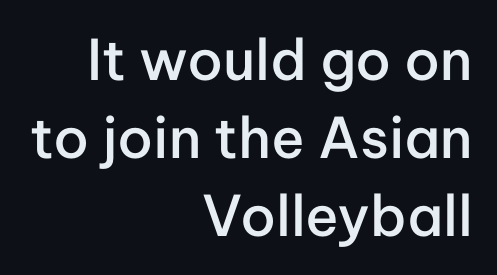
{"serif": "no", "italic": "no", "bold": "semi", "weight": "semibold", "width": "normal", "stroke_contrast": "low", "x_height": "medium", "monospaced": "no", "underline": "no", "align": "right", "line_spacing": "normal", "line_spacing_ratio": 1.39, "letter_spacing": "normal", "letter_spacing_em": 0.0, "glyph_px": 56}
